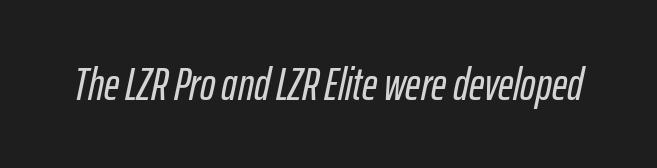
The image shows 46 px condensed type, italic (leaning right); set normal letter spacing, not underlined; low stroke contrast and a medium x-height.
